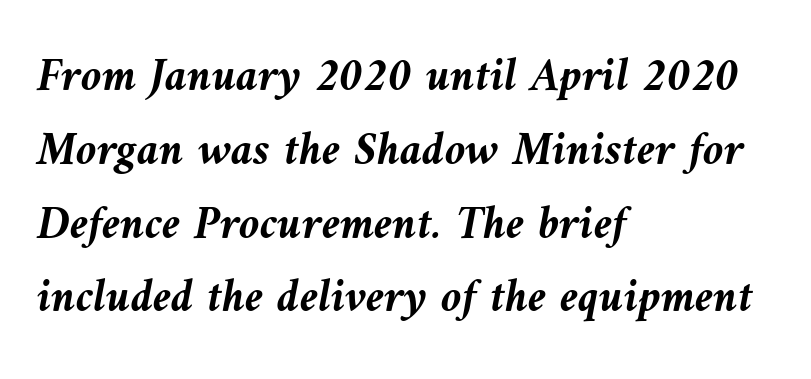
Think of a printed novel: that variable character pitch is what you see here. This sample is left-justified, so line endings fall wherever the words run out. How are the letters spaced? Ordinarily, with no added tracking. Yep, that's italic — everything's leaning. Glance below the letters and you will spot only blank space. Pretty heavy lettering here — definitely bold.
